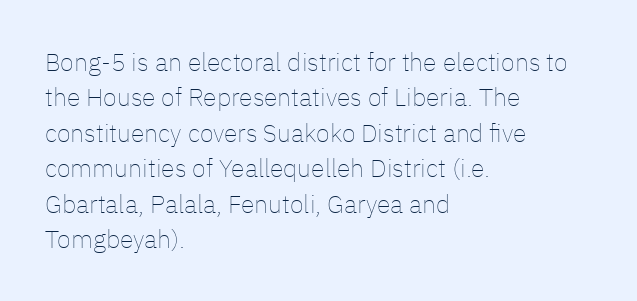
Plain, unruled lines of type. Is the type heavy? It reads as light-to-regular instead. Interline gaps are of average width in this sample. In terms of posture, this sample is upright. These lines are set flush left with a ragged right edge. Nothing unusual about the tracking: characters are spaced as the font intends.
